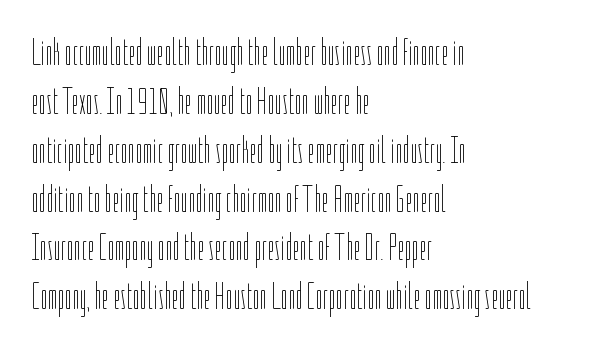
These lines are rendered in a variable-pitch font. Casual observation: everything's shoved over to the left. The space beneath each line is pristine and unruled. Heft: none added — not bold. A typesetter would call this zero additional tracking. Italic: no, the glyphs are upright roman.
